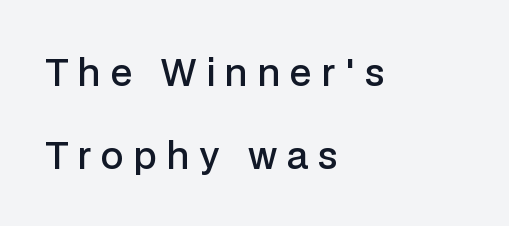
Q: Is the text bold? A: Semi-bold.
Q: Is the text italic (slanted)? A: No, it is upright.
Q: Is the typeface a serif or a sans-serif typeface? A: Sans-serif.
Q: Is the text underlined? A: No.
Q: How is the paragraph aligned? A: Left-aligned.
Q: Is the spacing between letters normal or unusually wide? A: Unusually wide.
Q: Is the spacing between lines tight, normal or loose? A: Loose.
Q: Width (condensed, normal, or wide)? A: Normal.
Q: Stroke contrast? A: Low.
Q: x-height? A: Medium.
Q: Monospaced? A: No.
